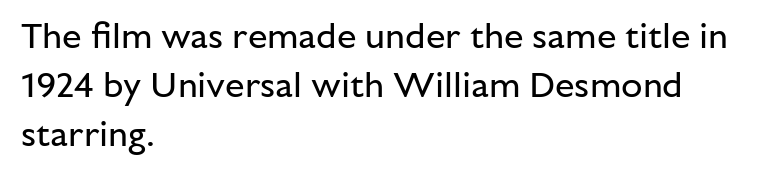
{"serif": "no", "italic": "no", "bold": "no", "weight": "regular", "width": "normal", "stroke_contrast": "low", "x_height": "medium", "monospaced": "no", "underline": "no", "align": "left", "line_spacing": "normal", "line_spacing_ratio": 1.4, "letter_spacing": "normal", "letter_spacing_em": 0.0, "glyph_px": 35}
